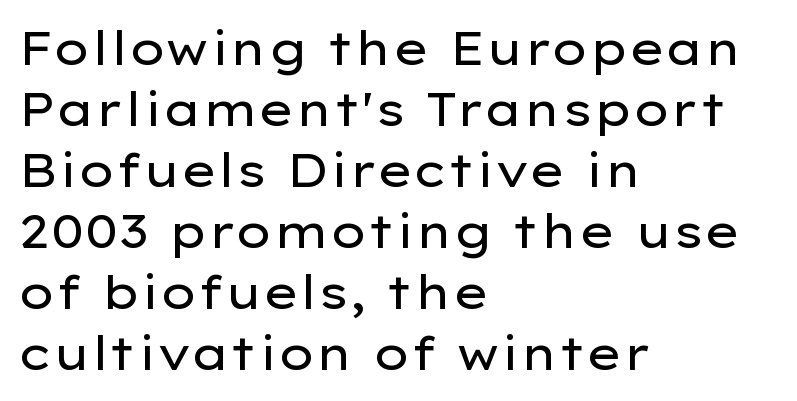
Q: Is the text bold? A: No.
Q: Is the text italic (slanted)? A: No, it is upright.
Q: Is the typeface a serif or a sans-serif typeface? A: Sans-serif.
Q: Is the text underlined? A: No.
Q: How is the paragraph aligned? A: Left-aligned.
Q: Is the spacing between letters normal or unusually wide? A: Normal.
Q: Is the spacing between lines tight, normal or loose? A: Normal.
Q: Width (condensed, normal, or wide)? A: Wide.
Q: Stroke contrast? A: Low.
Q: x-height? A: Medium.
Q: Monospaced? A: No.
